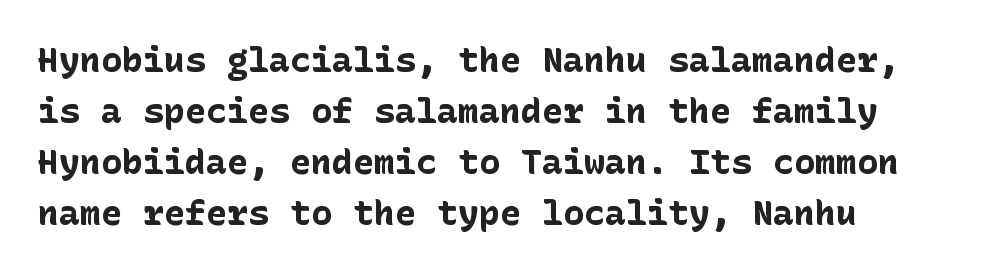
The image shows 35 px bold sans-serif type, upright; set left-aligned, normal line spacing (1.46x), normal letter spacing, not underlined; low stroke contrast and a medium x-height.
